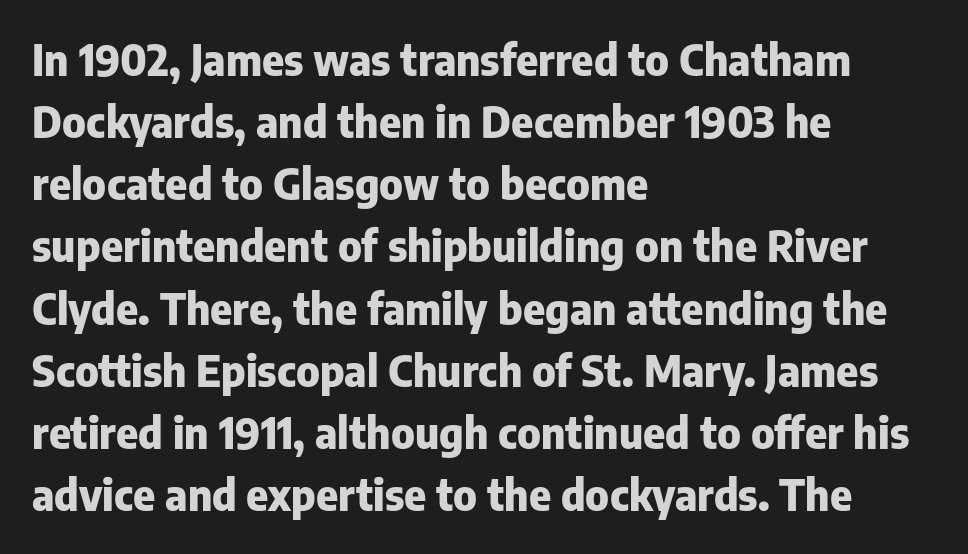
Q: Is the text bold? A: Yes.
Q: Is the text italic (slanted)? A: No, it is upright.
Q: Is the typeface a serif or a sans-serif typeface? A: Sans-serif.
Q: Is the text underlined? A: No.
Q: How is the paragraph aligned? A: Left-aligned.
Q: Is the spacing between letters normal or unusually wide? A: Normal.
Q: Is the spacing between lines tight, normal or loose? A: Normal.
Q: Width (condensed, normal, or wide)? A: Normal.
Q: Stroke contrast? A: Low.
Q: x-height? A: Medium.
Q: Monospaced? A: No.
